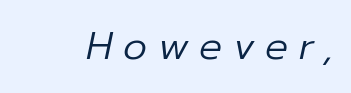
{"italic": "yes", "lean": "right", "slant_degrees": 12, "bold": "no", "weight": "regular", "width": "normal", "stroke_contrast": "low", "x_height": "medium", "monospaced": "no", "underline": "no", "letter_spacing": "wide", "letter_spacing_em": 0.28, "glyph_px": 38}
